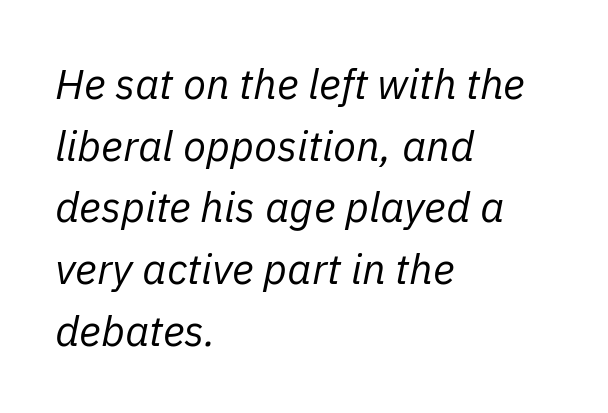
Q: Is the text bold? A: No.
Q: Is the text italic (slanted)? A: Yes, it leans right by about 11 degrees.
Q: Is the text underlined? A: No.
Q: How is the paragraph aligned? A: Left-aligned.
Q: Is the spacing between letters normal or unusually wide? A: Normal.
Q: Is the spacing between lines tight, normal or loose? A: Normal.
Q: Width (condensed, normal, or wide)? A: Normal.
Q: Stroke contrast? A: Low.
Q: x-height? A: Medium.
Q: Monospaced? A: No.
